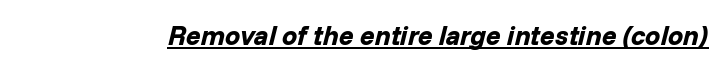
{"italic": "yes", "lean": "right", "slant_degrees": 14, "bold": "yes", "underline": "yes", "letter_spacing": "normal", "letter_spacing_em": 0.0, "glyph_px": 27}
